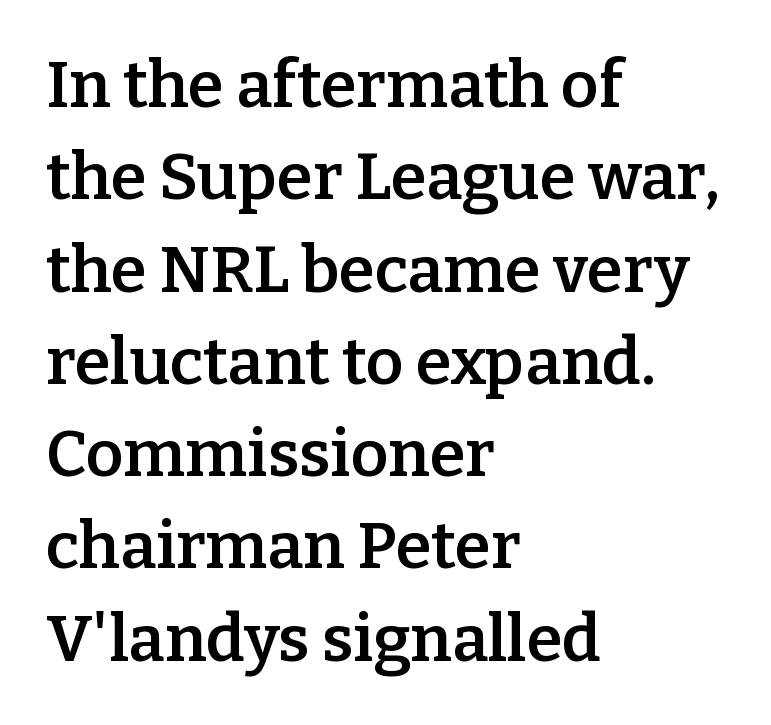
The image shows 65 px semibold serif type, upright; set left-aligned, normal line spacing (1.42x), normal letter spacing, not underlined; low stroke contrast and a medium x-height.
